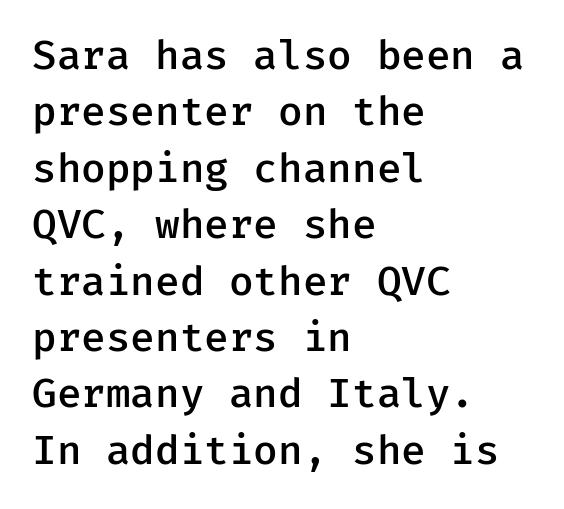
The image shows 40 px semibold sans-serif type, upright, monospaced; set left-aligned, normal line spacing (1.41x), normal letter spacing, not underlined; low stroke contrast and a medium x-height.
